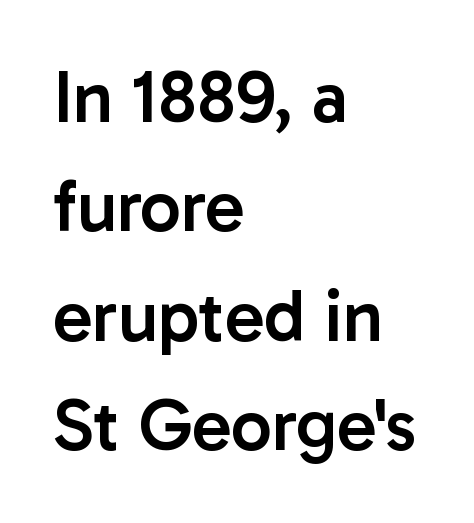
{"serif": "no", "italic": "no", "bold": "semi", "weight": "semibold", "width": "normal", "stroke_contrast": "low", "x_height": "medium", "monospaced": "no", "underline": "no", "align": "left", "line_spacing": "normal", "line_spacing_ratio": 1.5, "letter_spacing": "normal", "letter_spacing_em": 0.0, "glyph_px": 73}
